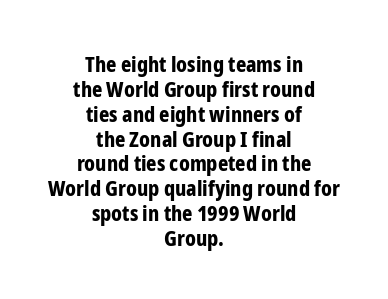
{"italic": "no", "bold": "yes", "underline": "no", "align": "center", "line_spacing": "tight", "line_spacing_ratio": 1.13, "letter_spacing": "normal", "letter_spacing_em": 0.0, "glyph_px": 22}
